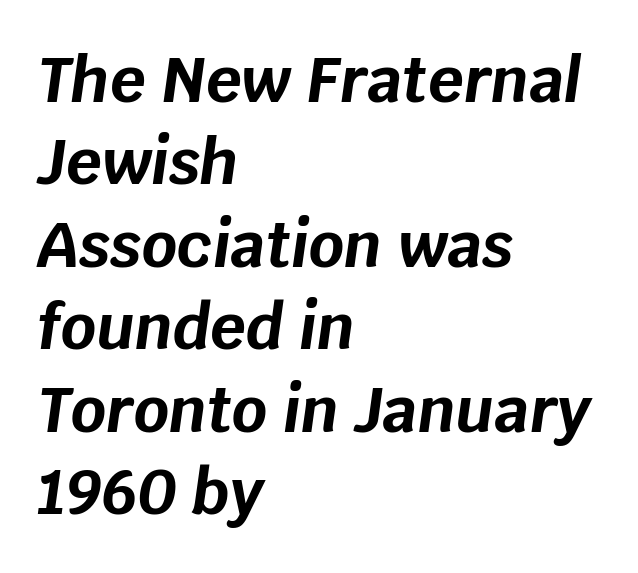
Q: Is the text bold? A: Yes.
Q: Is the text italic (slanted)? A: Yes, it leans right by about 8 degrees.
Q: Is the text underlined? A: No.
Q: How is the paragraph aligned? A: Left-aligned.
Q: Is the spacing between letters normal or unusually wide? A: Normal.
Q: Is the spacing between lines tight, normal or loose? A: Normal.
Q: Width (condensed, normal, or wide)? A: Normal.
Q: Stroke contrast? A: Low.
Q: x-height? A: Large.
Q: Monospaced? A: No.
